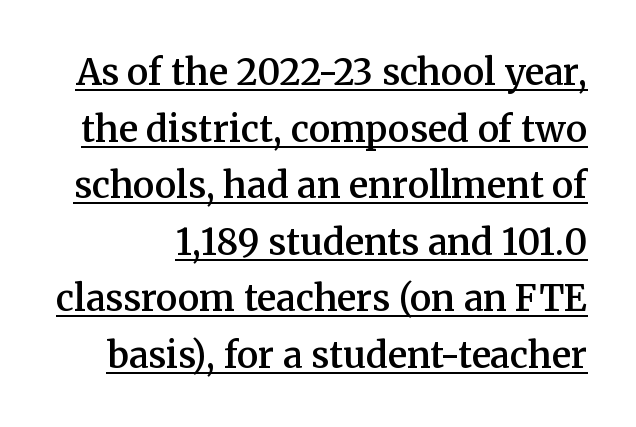
Q: Is the text bold? A: Semi-bold.
Q: Is the text italic (slanted)? A: No, it is upright.
Q: Is the typeface a serif or a sans-serif typeface? A: Serif.
Q: Is the text underlined? A: Yes.
Q: Is the spacing between letters normal or unusually wide? A: Normal.
Q: Is the spacing between lines tight, normal or loose? A: Normal.
Q: Width (condensed, normal, or wide)? A: Normal.
Q: Stroke contrast? A: Medium.
Q: x-height? A: Medium.
Q: Monospaced? A: No.
